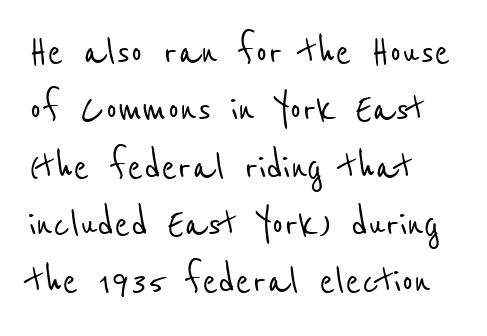
Q: Is the typeface a serif or a sans-serif typeface? A: Sans-serif.
Q: Is the text underlined? A: No.
Q: How is the paragraph aligned? A: Left-aligned.
Q: Is the spacing between letters normal or unusually wide? A: Normal.
Q: Width (condensed, normal, or wide)? A: Condensed.
Q: Stroke contrast? A: Low.
Q: x-height? A: Medium.
Q: Monospaced? A: No.
